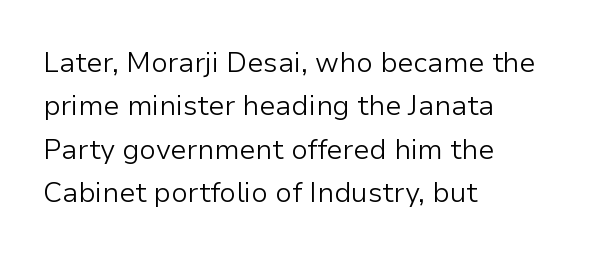
Q: Is the text bold? A: No.
Q: Is the text italic (slanted)? A: No, it is upright.
Q: Is the typeface a serif or a sans-serif typeface? A: Sans-serif.
Q: Is the text underlined? A: No.
Q: How is the paragraph aligned? A: Left-aligned.
Q: Is the spacing between letters normal or unusually wide? A: Normal.
Q: Is the spacing between lines tight, normal or loose? A: Normal.
Q: Width (condensed, normal, or wide)? A: Normal.
Q: Stroke contrast? A: Low.
Q: x-height? A: Medium.
Q: Monospaced? A: No.
